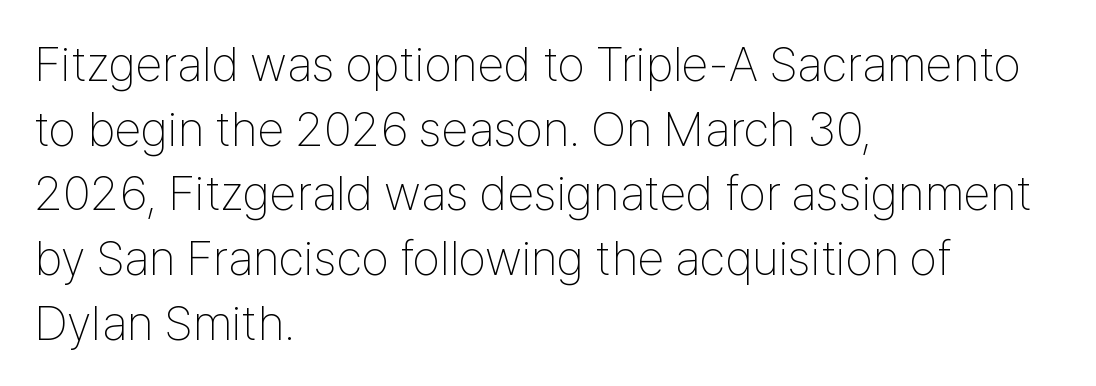
The image shows 49 px thin, condensed sans-serif type, upright; set left-aligned, normal line spacing (1.32x), normal letter spacing, not underlined; low stroke contrast and a medium x-height.
